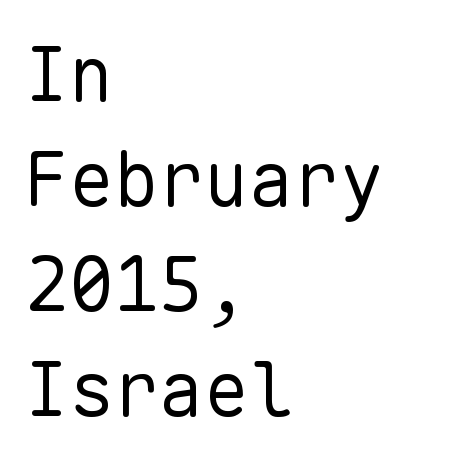
The image shows 75 px regular-weight sans-serif type, upright, monospaced; set left-aligned, normal line spacing (1.4x), normal letter spacing, not underlined; low stroke contrast and a medium x-height.
